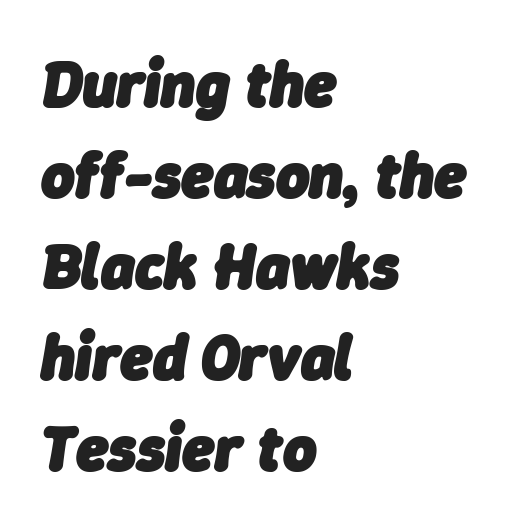
The specimen reads as italic at a glance. The lines are quadded left. Check under the words: just untouched page. Quick note: interline space is typical. Character widths vary here, with narrow letters taking less room than wide ones.
